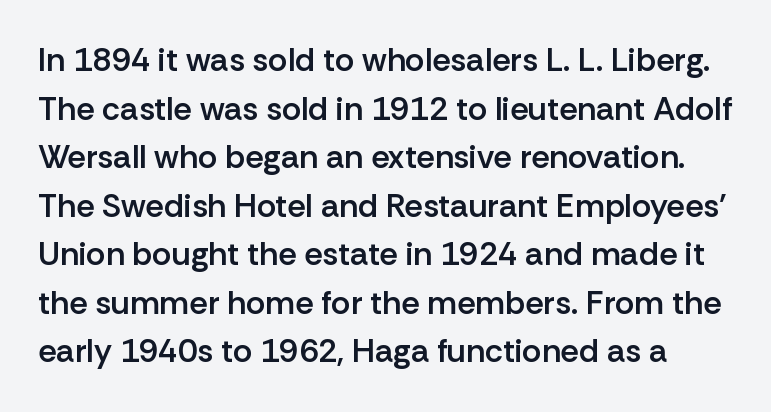
{"serif": "no", "italic": "no", "bold": "semi", "weight": "semibold", "width": "normal", "stroke_contrast": "low", "x_height": "medium", "monospaced": "no", "underline": "no", "line_spacing": "normal", "line_spacing_ratio": 1.47, "letter_spacing": "normal", "letter_spacing_em": 0.0, "glyph_px": 33}
